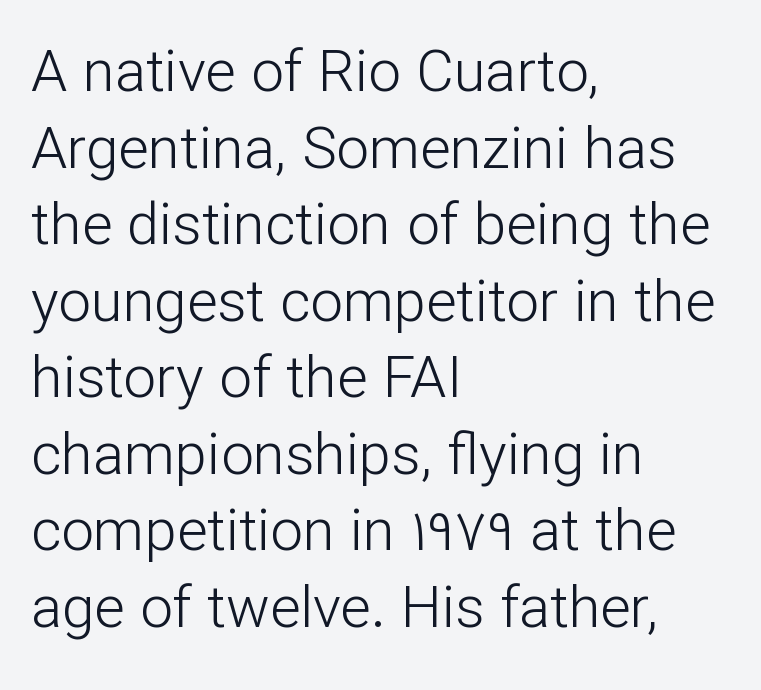
{"serif": "no", "italic": "no", "bold": "no", "weight": "light", "width": "normal", "stroke_contrast": "low", "x_height": "medium", "monospaced": "no", "underline": "no", "align": "left", "line_spacing": "normal", "line_spacing_ratio": 1.32, "letter_spacing": "normal", "letter_spacing_em": 0.0, "glyph_px": 58}
